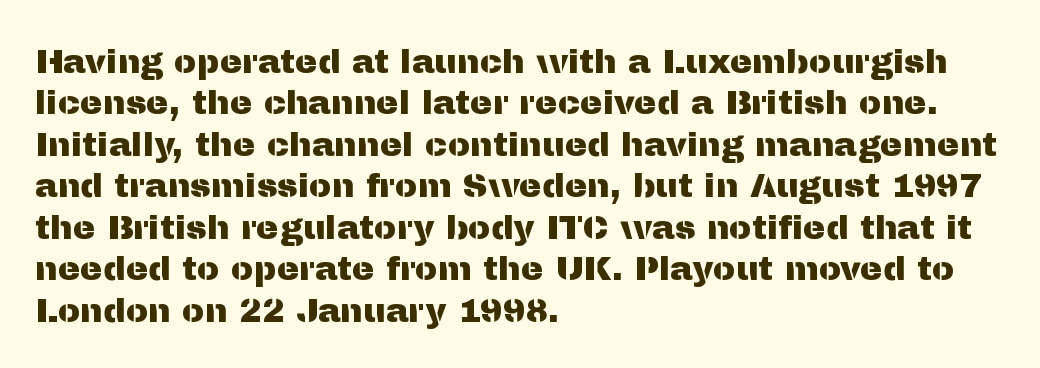
Nope, not italic — everything's standing straight. In terms of letterform style, serifs are entirely absent. Rule under the text: the space is simply empty. The paragraph has a hard left edge and a soft right edge. The passage shown is typed in a proportional face where columns would drift.
